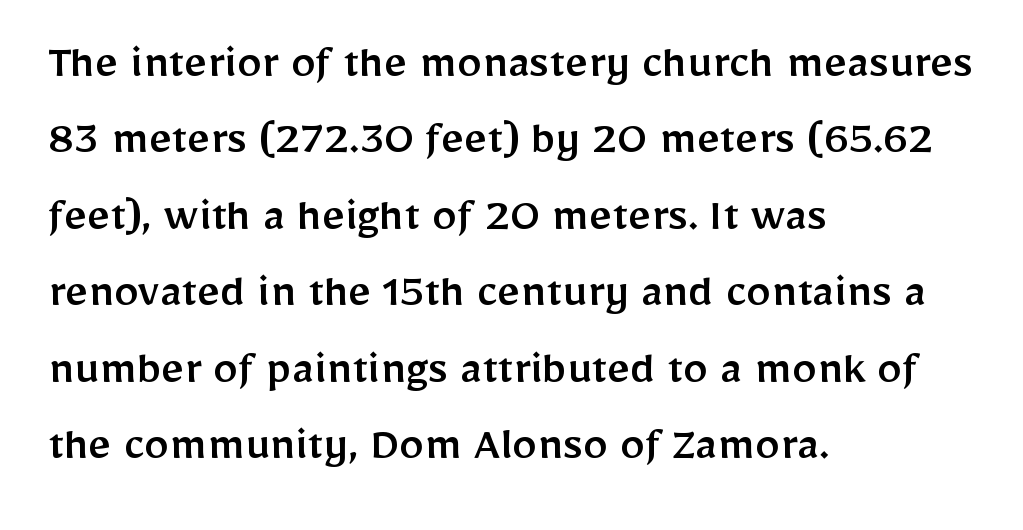
{"serif": "no", "italic": "no", "width": "normal", "stroke_contrast": "low", "x_height": "medium", "monospaced": "no", "underline": "no", "align": "left", "line_spacing": "normal", "line_spacing_ratio": 1.53, "letter_spacing": "normal", "letter_spacing_em": 0.0, "glyph_px": 50}
